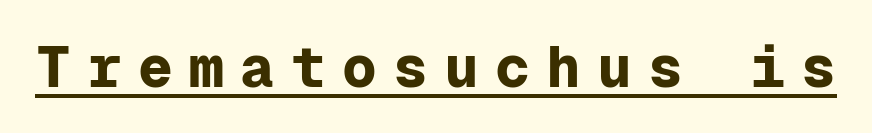
The image shows 58 px bold sans-serif type, upright, monospaced; set unusually wide letter spacing (+0.28 em), underlined; low stroke contrast and a medium x-height.
